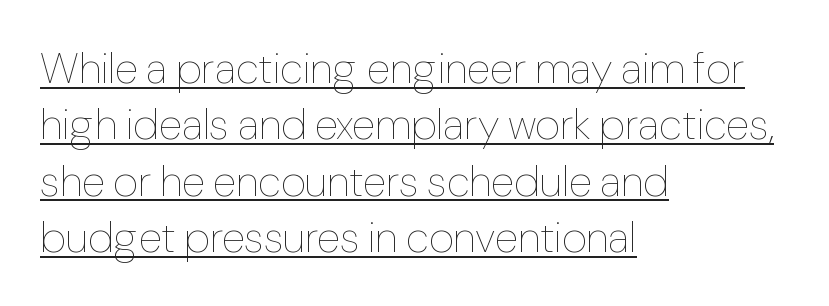
Each line starts at the same left margin while the right side varies. This is underlined copy, the kind a proofreader might mark for attention. Observe the ordinary spacing: letters are neighbours, not strangers. This is not heavy type; no bold has been used.
